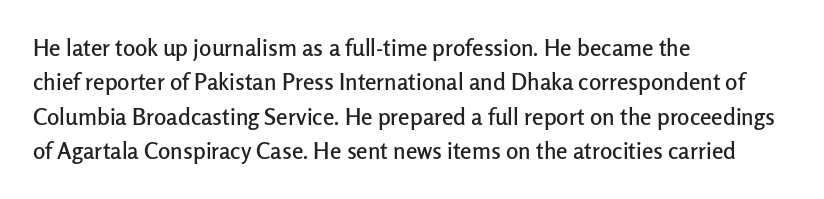
The image shows 23 px text type, upright; set left-aligned, normal line spacing (1.5x), normal letter spacing, not underlined.
